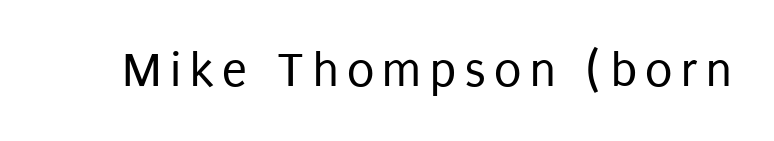
The image shows 50 px regular-weight, condensed sans-serif type, upright; set not underlined; low stroke contrast and a large x-height.
